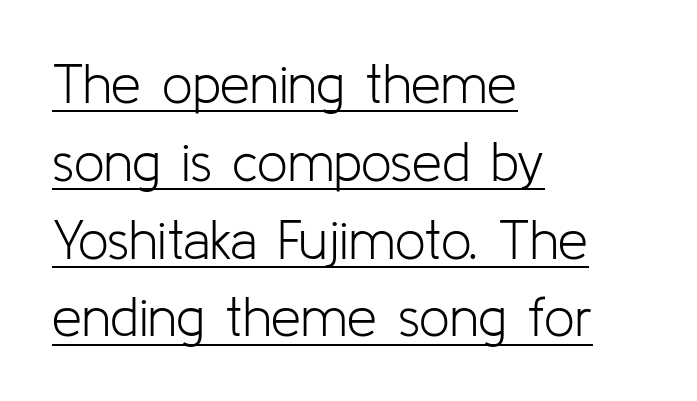
Q: Is the text bold? A: No.
Q: Is the text italic (slanted)? A: No, it is upright.
Q: Is the typeface a serif or a sans-serif typeface? A: Sans-serif.
Q: Is the text underlined? A: Yes.
Q: How is the paragraph aligned? A: Left-aligned.
Q: Is the spacing between letters normal or unusually wide? A: Normal.
Q: Is the spacing between lines tight, normal or loose? A: Normal.
Q: Width (condensed, normal, or wide)? A: Normal.
Q: Stroke contrast? A: Low.
Q: x-height? A: Medium.
Q: Monospaced? A: No.
